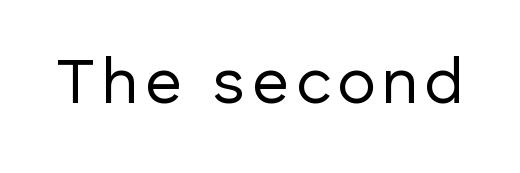
Here the designer chose a conventional face with non-uniform glyph widths. Ordinary non-slanted type is in use. Bare-footed words on every line. No feet cap the strokes, marking this as sans-serif type. On a weight scale, this lands at 450 or below.
